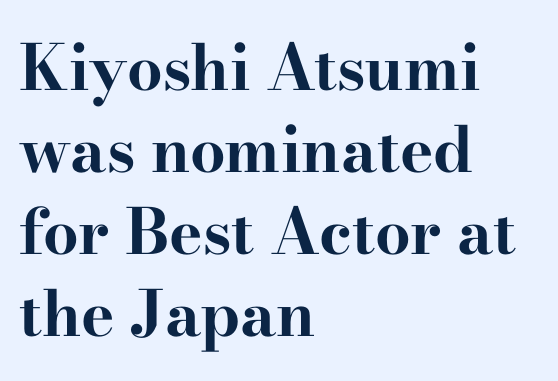
{"serif": "yes", "italic": "no", "bold": "yes", "weight": "bold", "width": "wide", "stroke_contrast": "high", "x_height": "small", "monospaced": "no", "underline": "no", "align": "left", "line_spacing": "normal", "line_spacing_ratio": 1.3, "letter_spacing": "normal", "letter_spacing_em": 0.0, "glyph_px": 63}
